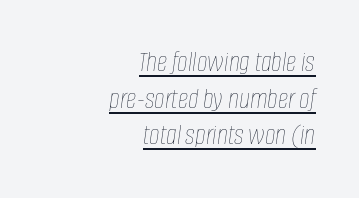
Q: Is the text bold? A: No.
Q: Is the text italic (slanted)? A: Yes, it leans right by about 8 degrees.
Q: Is the text underlined? A: Yes.
Q: How is the paragraph aligned? A: Right-aligned.
Q: Is the spacing between letters normal or unusually wide? A: Normal.
Q: Is the spacing between lines tight, normal or loose? A: Normal.
Q: Width (condensed, normal, or wide)? A: Condensed.
Q: Stroke contrast? A: Low.
Q: x-height? A: Large.
Q: Monospaced? A: No.
